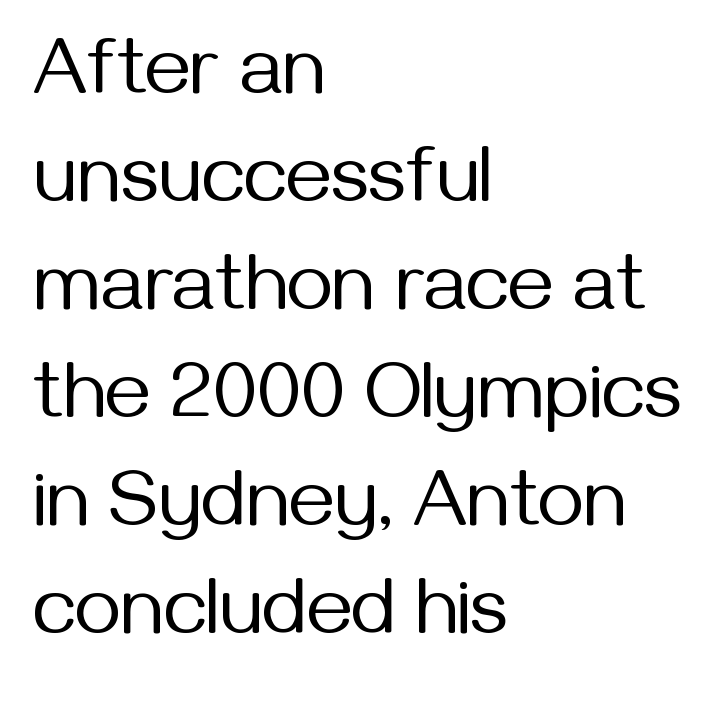
The image shows 80 px regular-weight sans-serif type, upright; set left-aligned, normal line spacing (1.35x), normal letter spacing, not underlined; medium stroke contrast and a medium x-height.
